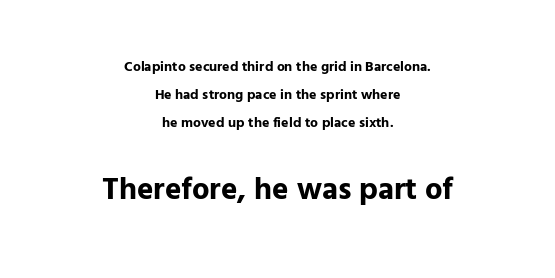
Does the weight exceed regular? Yes, all the way to bold. Unlike italic type, these characters show no tilt at all. These lines stand farther apart than default settings would place them. Each row of text sits above clean, open space. The passage shown is typed in a proportional face where columns would drift. If you squint, the bottom block still reads clearly — it's the larger of the two.
